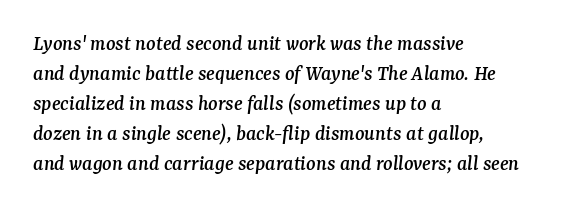
Line spacing here is normal. Rule under the text: the space is simply empty. Characters follow at the spacing the type designer built in. This is oblique type, the kind used for emphasis or titles. Caption: multi-line text, flush left, ragged right.
